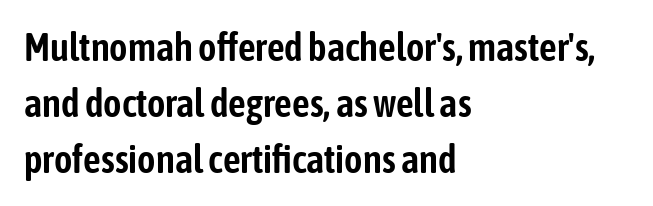
Short and long lines alike share a common starting point at left. Whoever set this chose a conventional vertical rhythm. Are there feet on the stems? There aren't — it's a sans. The letterforms sit shoulder to shoulder at normal distance. Italic: no, the glyphs are upright roman. Here the designer chose a conventional face with non-uniform glyph widths.
